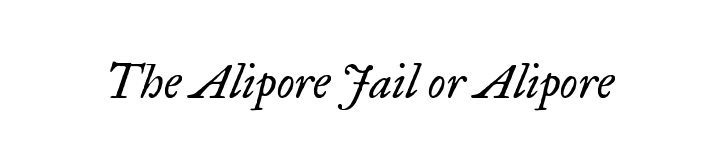
Q: Is the text bold? A: No.
Q: Is the text italic (slanted)? A: Yes, it leans right by about 17 degrees.
Q: Is the typeface a serif or a sans-serif typeface? A: Serif.
Q: Is the text underlined? A: No.
Q: Is the spacing between letters normal or unusually wide? A: Normal.
Q: Width (condensed, normal, or wide)? A: Normal.
Q: Stroke contrast? A: Low.
Q: x-height? A: Small.
Q: Monospaced? A: No.
